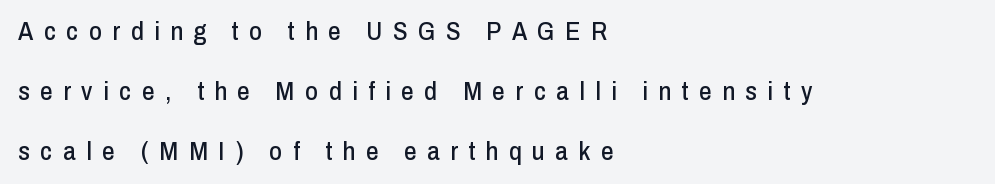
Is the letter spacing exaggerated? Yes — the characters are pushed far apart. The passage shown is not underscored anywhere. The paragraph shown leans on its left margin. It's the straight-up-and-down kind of type. The designer dialed line spacing up above the default.
